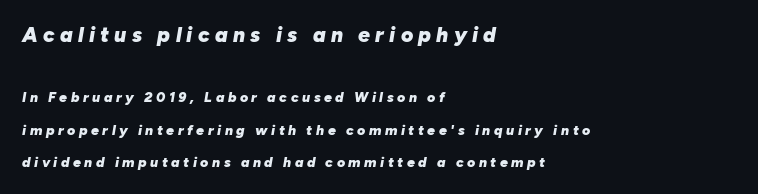
{"italic": "yes", "lean": "right", "slant_degrees": 10, "bold": "yes", "underline": "no", "align": "left", "line_spacing": "loose", "line_spacing_ratio": 2.34, "letter_spacing": "wide", "letter_spacing_em": 0.25, "larger_block": "first", "size_ratio": 1.5, "glyph_px": 21}
